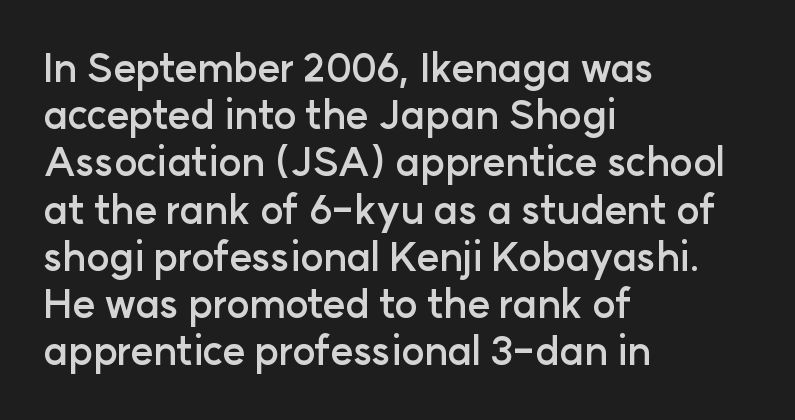
No feet cap the strokes, marking this as sans-serif type. Character widths vary here, with narrow letters taking less room than wide ones. Teacher's note: observe the even left margin — that is flush-left alignment. Ascenders rise straight up at ninety degrees. Tracking here is standard; glyphs follow each other at the usual distance.
